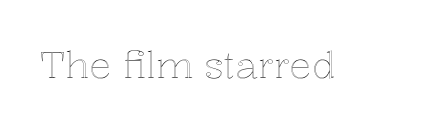
Rule under the text: the space is simply empty. Varying glyph widths throughout — classic text-font behaviour. The letters stand straight up with perfectly vertical stems. This sample uses plain, unmodified letter spacing.
